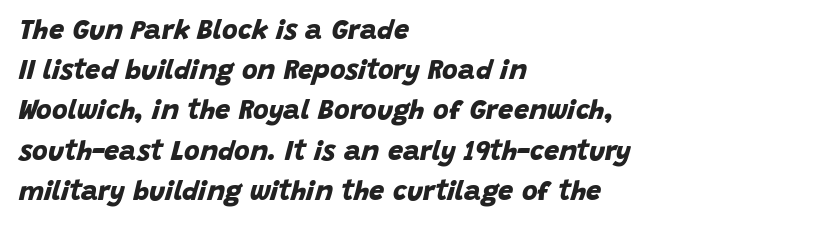
Glyph-to-glyph distance matches everyday printed text. These lines are set flush left with a ragged right edge. Words float on clear page, feet unadorned. Strokes here are thick enough to call this a true bold. The rows are spaced the way most documents space them.
